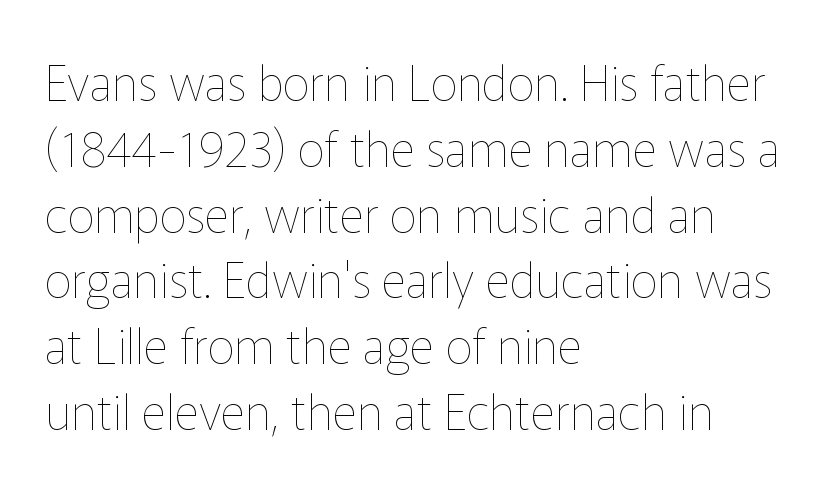
{"italic": "no", "bold": "no", "weight": "thin", "width": "normal", "stroke_contrast": "low", "x_height": "medium", "monospaced": "no", "underline": "no", "align": "left", "line_spacing": "normal", "line_spacing_ratio": 1.37, "letter_spacing": "normal", "letter_spacing_em": 0.0, "glyph_px": 48}
